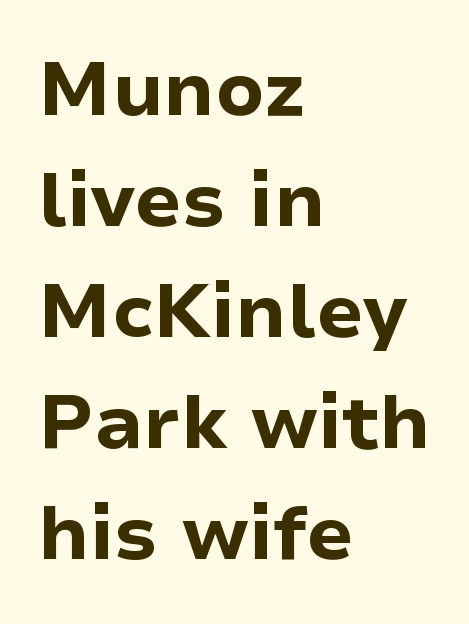
Q: Is the text bold? A: Yes.
Q: Is the text italic (slanted)? A: No, it is upright.
Q: Is the typeface a serif or a sans-serif typeface? A: Sans-serif.
Q: Is the text underlined? A: No.
Q: How is the paragraph aligned? A: Left-aligned.
Q: Is the spacing between letters normal or unusually wide? A: Normal.
Q: Is the spacing between lines tight, normal or loose? A: Normal.
Q: Width (condensed, normal, or wide)? A: Normal.
Q: Stroke contrast? A: Low.
Q: x-height? A: Medium.
Q: Monospaced? A: No.
